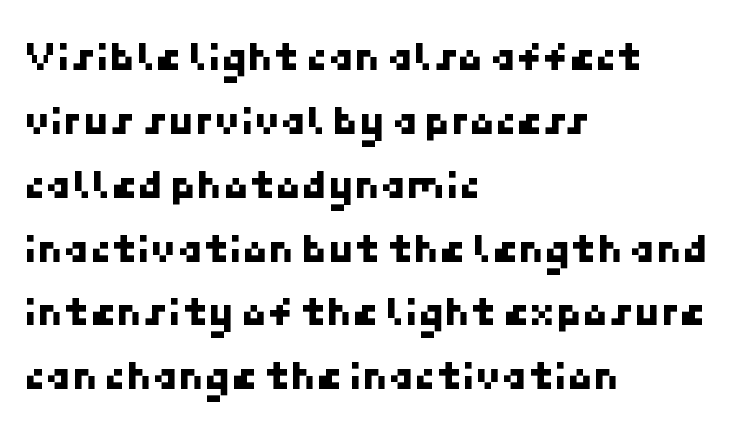
The image shows 42 px sans-serif type; set left-aligned, normal line spacing (1.52x), normal letter spacing, not underlined; low stroke contrast and a medium x-height.
